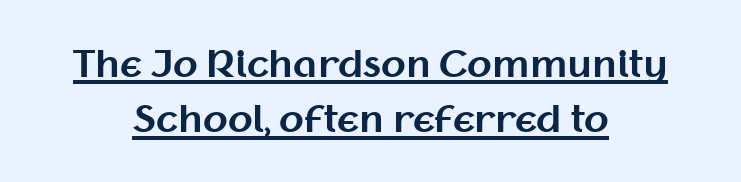
Q: Is the text bold? A: Yes.
Q: Is the text italic (slanted)? A: No, it is upright.
Q: Is the typeface a serif or a sans-serif typeface? A: Sans-serif.
Q: Is the text underlined? A: Yes.
Q: How is the paragraph aligned? A: Centered.
Q: Is the spacing between letters normal or unusually wide? A: Normal.
Q: Is the spacing between lines tight, normal or loose? A: Normal.
Q: Width (condensed, normal, or wide)? A: Normal.
Q: Stroke contrast? A: Medium.
Q: x-height? A: Medium.
Q: Monospaced? A: No.
